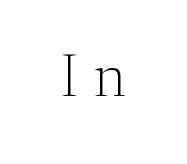
Q: Is the text bold? A: No.
Q: Is the text italic (slanted)? A: No, it is upright.
Q: Is the typeface a serif or a sans-serif typeface? A: Serif.
Q: Is the text underlined? A: No.
Q: Is the spacing between letters normal or unusually wide? A: Unusually wide.
Q: Width (condensed, normal, or wide)? A: Normal.
Q: Stroke contrast? A: Medium.
Q: x-height? A: Medium.
Q: Monospaced? A: No.
